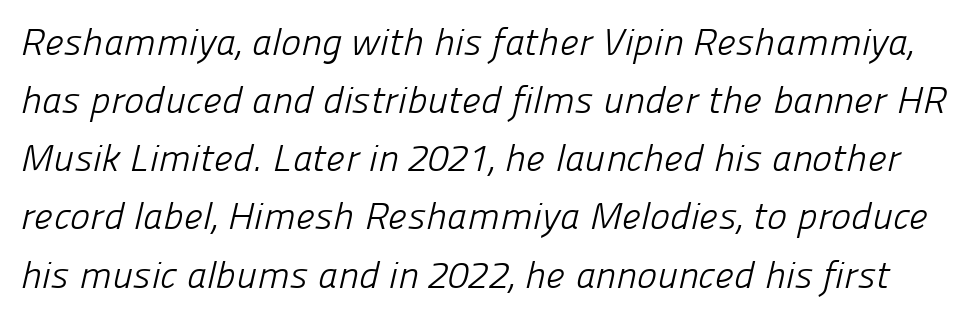
{"serif": "no", "bold": "no", "weight": "light", "width": "normal", "stroke_contrast": "low", "x_height": "medium", "monospaced": "no", "underline": "no", "line_spacing": "normal", "line_spacing_ratio": 1.53, "letter_spacing": "normal", "letter_spacing_em": 0.0, "glyph_px": 38}
